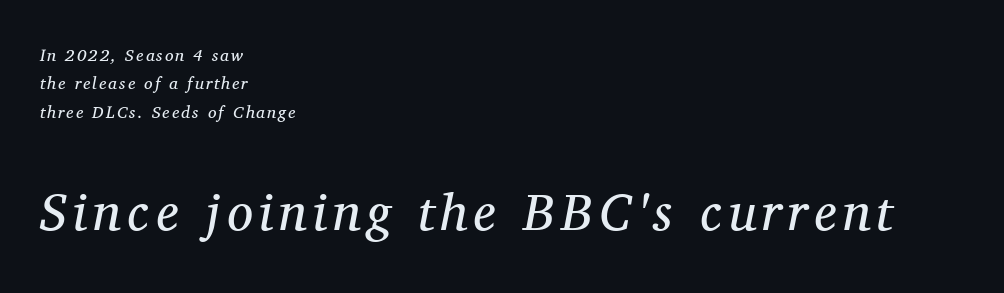
Q: Is the text bold? A: No.
Q: Is the text italic (slanted)? A: Yes, it leans right by about 11 degrees.
Q: Is the typeface a serif or a sans-serif typeface? A: Serif.
Q: Is the text underlined? A: No.
Q: How is the paragraph aligned? A: Left-aligned.
Q: Is the spacing between lines tight, normal or loose? A: Normal.
Q: Which block of text is set in a larger size, the first (top) or the second (bottom)? A: The second (bottom) one.
Q: Width (condensed, normal, or wide)? A: Normal.
Q: Stroke contrast? A: Medium.
Q: x-height? A: Medium.
Q: Monospaced? A: No.
